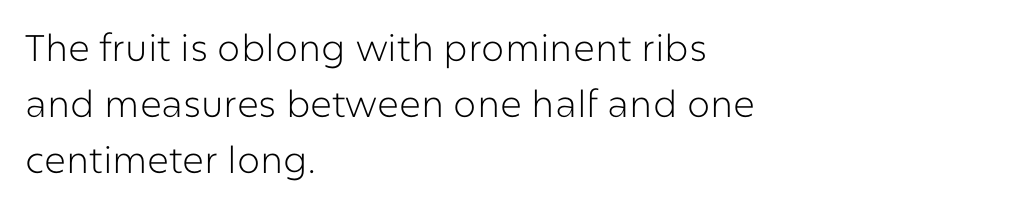
Every row of glyphs begins at an identical x-position on the left. Posture: vertical. Think of a printed novel: that variable character pitch is what you see here. The weight would be labelled regular, book, light, or lighter still.
